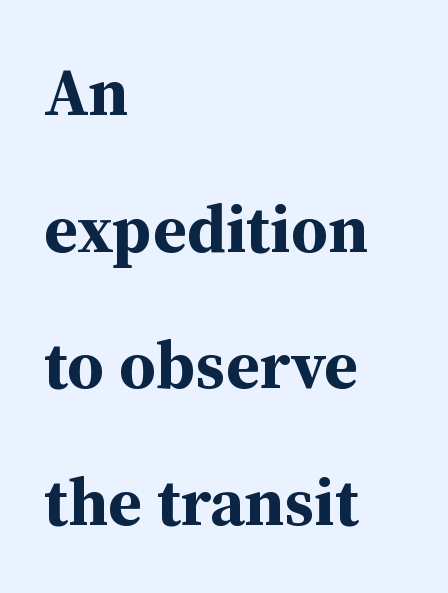
Here the designer chose a conventional face with non-uniform glyph widths. This rendering leaves character spacing at its baseline value. Whoever set this chose breathing room over compactness in the vertical rhythm. Look at the bottom of the vertical strokes: they flare into serifs here.
